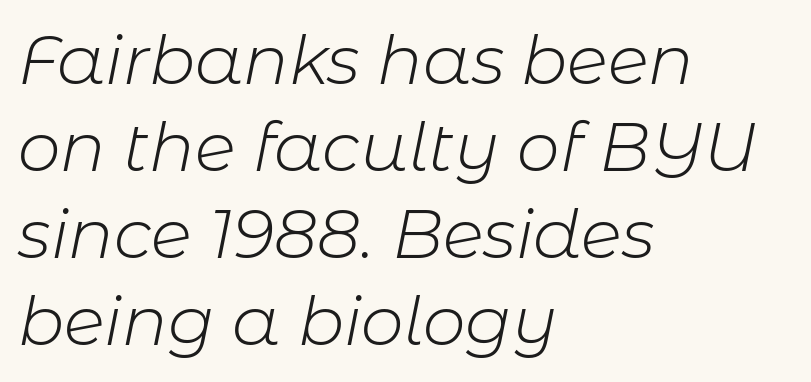
Q: Is the text bold? A: No.
Q: Is the text italic (slanted)? A: Yes, it leans right by about 11 degrees.
Q: Is the text underlined? A: No.
Q: How is the paragraph aligned? A: Left-aligned.
Q: Is the spacing between letters normal or unusually wide? A: Normal.
Q: Is the spacing between lines tight, normal or loose? A: Normal.
Q: Width (condensed, normal, or wide)? A: Normal.
Q: Stroke contrast? A: Low.
Q: x-height? A: Medium.
Q: Monospaced? A: No.
